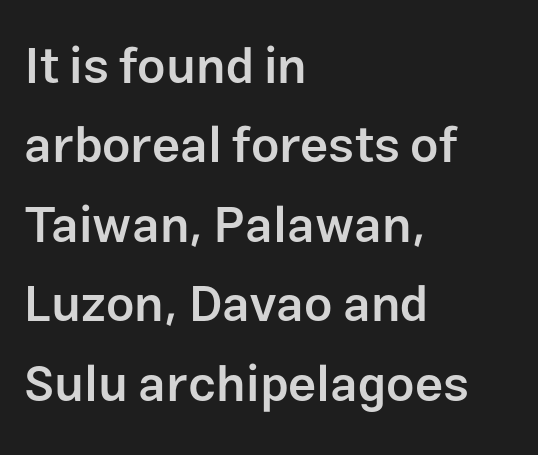
Q: Is the text bold? A: Semi-bold.
Q: Is the text italic (slanted)? A: No, it is upright.
Q: Is the typeface a serif or a sans-serif typeface? A: Sans-serif.
Q: Is the text underlined? A: No.
Q: How is the paragraph aligned? A: Left-aligned.
Q: Is the spacing between letters normal or unusually wide? A: Normal.
Q: Is the spacing between lines tight, normal or loose? A: Normal.
Q: Width (condensed, normal, or wide)? A: Normal.
Q: Stroke contrast? A: Low.
Q: x-height? A: Medium.
Q: Monospaced? A: No.
